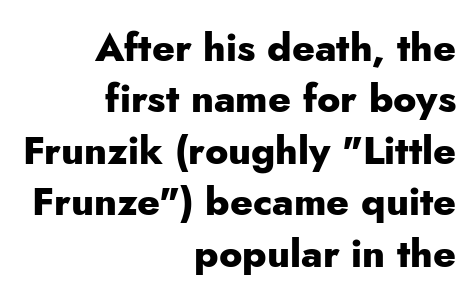
Q: Is the text bold? A: Yes.
Q: Is the text italic (slanted)? A: No, it is upright.
Q: Is the typeface a serif or a sans-serif typeface? A: Sans-serif.
Q: Is the text underlined? A: No.
Q: How is the paragraph aligned? A: Right-aligned.
Q: Is the spacing between letters normal or unusually wide? A: Normal.
Q: Is the spacing between lines tight, normal or loose? A: Normal.
Q: Width (condensed, normal, or wide)? A: Normal.
Q: Stroke contrast? A: Low.
Q: x-height? A: Small.
Q: Monospaced? A: No.
